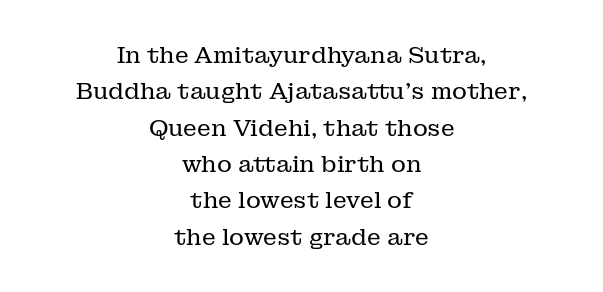
Q: Is the text bold? A: No.
Q: Is the text italic (slanted)? A: No, it is upright.
Q: Is the text underlined? A: No.
Q: How is the paragraph aligned? A: Centered.
Q: Is the spacing between letters normal or unusually wide? A: Normal.
Q: Is the spacing between lines tight, normal or loose? A: Normal.
